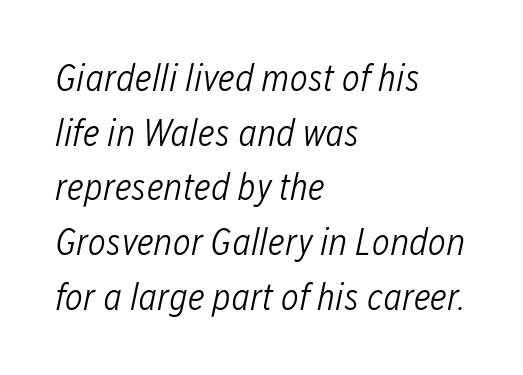
Whoever set this chose a conventional vertical rhythm. Spacing verdict: proportional, widths tailored to each character. The strokes carry an ordinary text weight at most. Caption: standard tracking, unaltered. The passage shown is not underscored anywhere.
